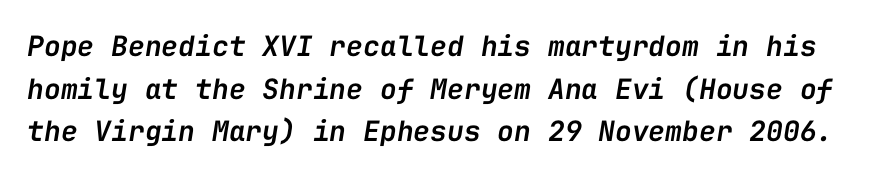
The image shows 28 px semibold type, italic (leaning right), monospaced; set normal line spacing (1.52x), normal letter spacing, not underlined; low stroke contrast and a medium x-height.
